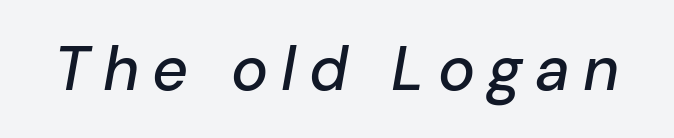
The image shows 62 px text type, italic (leaning right); set unusually wide letter spacing (+0.21 em), not underlined; low stroke contrast and a medium x-height.
